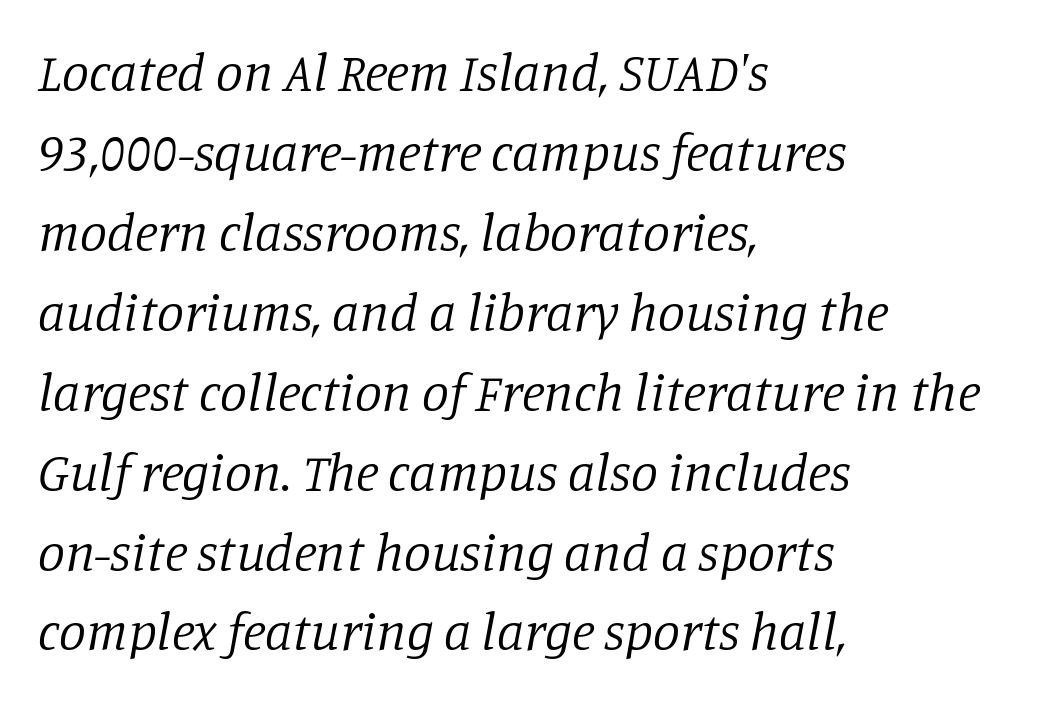
The image shows 54 px regular-weight serif type, italic (leaning right); set left-aligned, normal line spacing (1.48x), normal letter spacing, not underlined; low stroke contrast and a large x-height.
